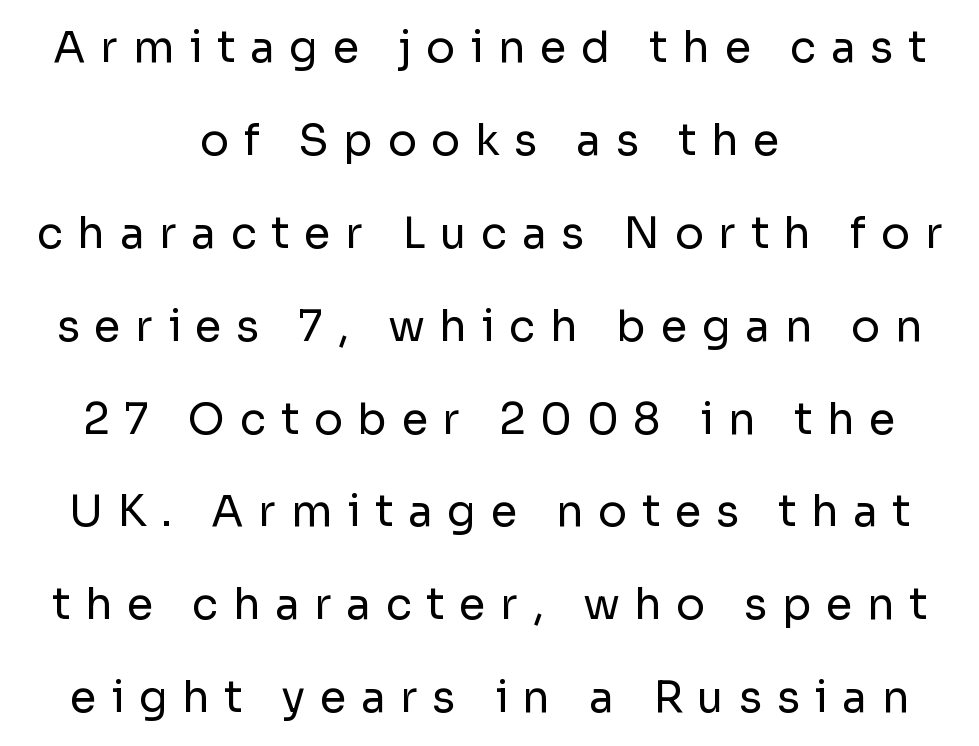
The image shows 43 px regular-weight sans-serif type, upright; set centered, loose line spacing (2.16x), unusually wide letter spacing (+0.34 em), not underlined; low stroke contrast and a medium x-height.
